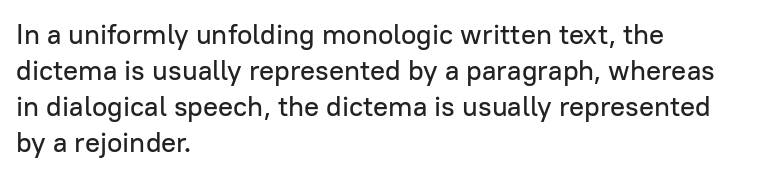
Nobody drew a line under any word here. Think of a printed novel: that variable character pitch is what you see here. Each line starts at the same left margin while the right side varies. What's the leading like? Ordinary, nothing unusual.
